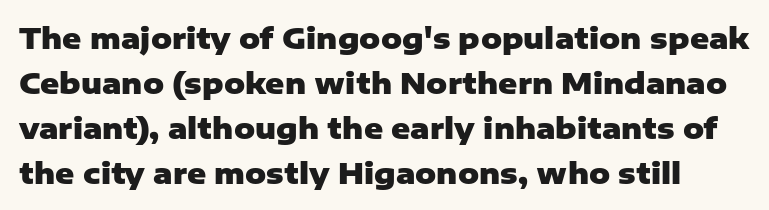
Q: Is the text bold? A: Yes.
Q: Is the text italic (slanted)? A: No, it is upright.
Q: Is the typeface a serif or a sans-serif typeface? A: Sans-serif.
Q: Is the text underlined? A: No.
Q: Is the spacing between letters normal or unusually wide? A: Normal.
Q: Is the spacing between lines tight, normal or loose? A: Normal.
Q: Width (condensed, normal, or wide)? A: Normal.
Q: Stroke contrast? A: Low.
Q: x-height? A: Medium.
Q: Monospaced? A: No.
